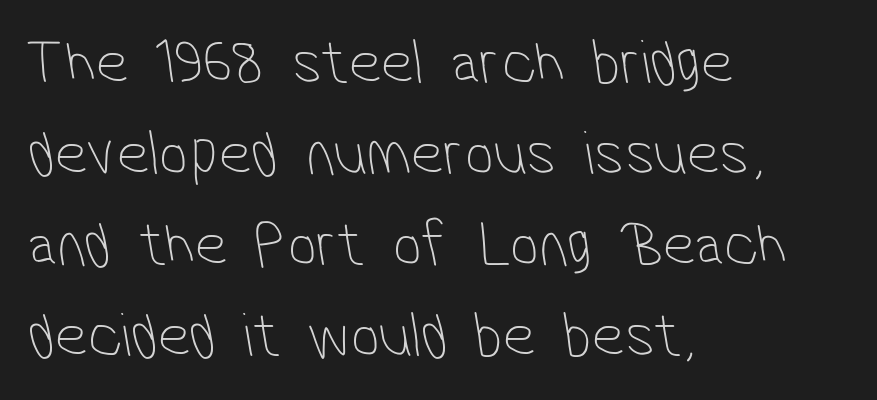
Spacing verdict: proportional, widths tailored to each character. Lines of text with bare space underneath. Default kerning and tracking; the words read as compact shapes. Are there feet on the stems? There aren't — it's a sans. The weight would be labelled regular, book, light, or lighter still. Horizontally, the lines are justified to the leading edge only.
